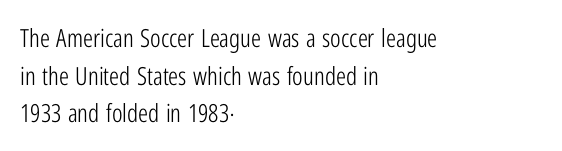
{"italic": "no", "bold": "no", "underline": "no", "align": "left", "line_spacing": "normal", "line_spacing_ratio": 1.51, "letter_spacing": "normal", "letter_spacing_em": 0.0, "glyph_px": 25}
